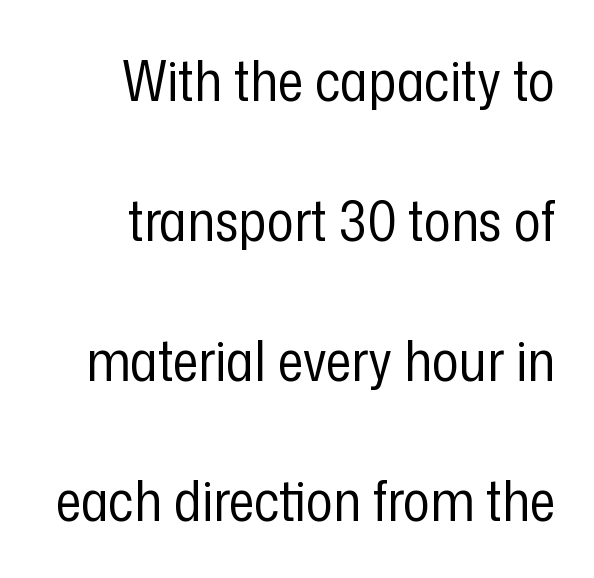
Q: Is the text bold? A: No.
Q: Is the text italic (slanted)? A: No, it is upright.
Q: Is the typeface a serif or a sans-serif typeface? A: Sans-serif.
Q: Is the text underlined? A: No.
Q: How is the paragraph aligned? A: Right-aligned.
Q: Is the spacing between letters normal or unusually wide? A: Normal.
Q: Is the spacing between lines tight, normal or loose? A: Loose.
Q: Width (condensed, normal, or wide)? A: Condensed.
Q: Stroke contrast? A: Low.
Q: x-height? A: Medium.
Q: Monospaced? A: No.
